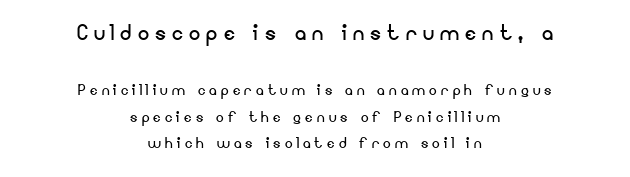
The image shows 28 px regular-weight sans-serif type, upright; set centered, normal line spacing (1.39x), unusually wide letter spacing (+0.22 em), not underlined; the first (top) block is 1.47x larger; low stroke contrast and a small x-height.
